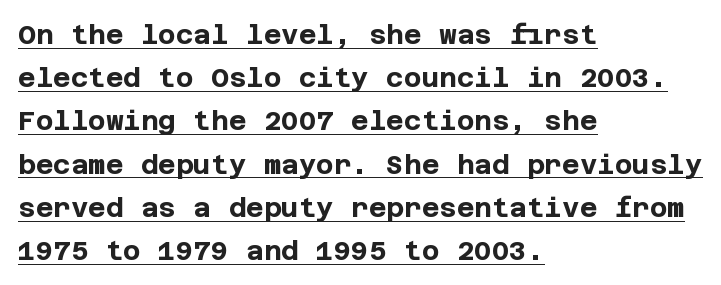
What stands out about the letter spacing? Nothing — it is the standard amount. The line-height multiplier appears to be the usual default. Typographic density is high because the face is bold. What decoration does the sample have? An underline.
